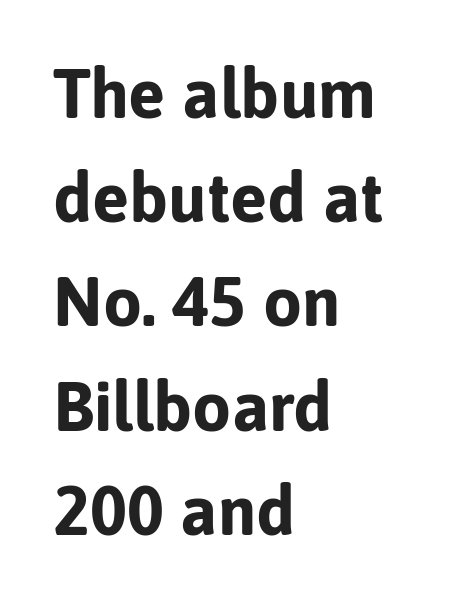
Q: Is the text bold? A: Yes.
Q: Is the text italic (slanted)? A: No, it is upright.
Q: Is the typeface a serif or a sans-serif typeface? A: Sans-serif.
Q: Is the text underlined? A: No.
Q: How is the paragraph aligned? A: Left-aligned.
Q: Is the spacing between letters normal or unusually wide? A: Normal.
Q: Is the spacing between lines tight, normal or loose? A: Normal.
Q: Width (condensed, normal, or wide)? A: Normal.
Q: Stroke contrast? A: Low.
Q: x-height? A: Medium.
Q: Monospaced? A: No.
